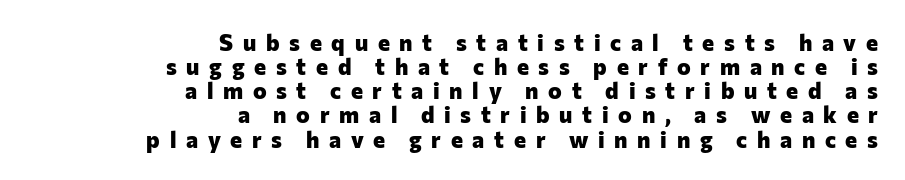
The image shows 23 px bold type, upright; set right-aligned, tight line spacing (1.05x), unusually wide letter spacing (+0.42 em), not underlined.
